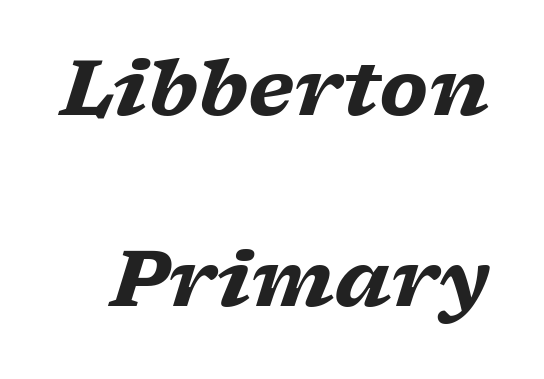
If you drew a line through each stem, it would be angled. Glyph-to-glyph distance matches everyday printed text. Letterform terminals end in serifs throughout the passage. This sample trades compactness for vertical openness between lines.
